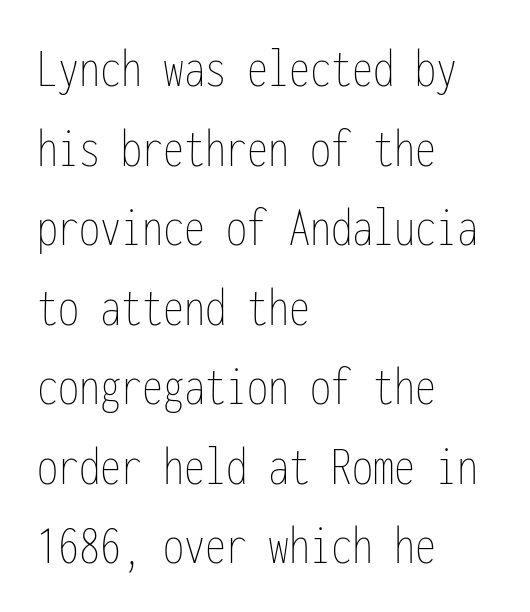
Q: Is the text bold? A: No.
Q: Is the text italic (slanted)? A: No, it is upright.
Q: Is the text underlined? A: No.
Q: How is the paragraph aligned? A: Left-aligned.
Q: Is the spacing between letters normal or unusually wide? A: Normal.
Q: Is the spacing between lines tight, normal or loose? A: Normal.
Q: Width (condensed, normal, or wide)? A: Condensed.
Q: Stroke contrast? A: Low.
Q: x-height? A: Medium.
Q: Monospaced? A: Yes.
